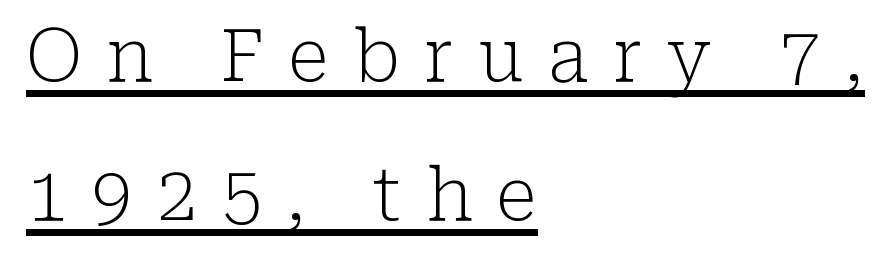
Q: Is the text bold? A: No.
Q: Is the text italic (slanted)? A: No, it is upright.
Q: Is the typeface a serif or a sans-serif typeface? A: Serif.
Q: Is the text underlined? A: Yes.
Q: How is the paragraph aligned? A: Left-aligned.
Q: Is the spacing between letters normal or unusually wide? A: Unusually wide.
Q: Is the spacing between lines tight, normal or loose? A: Loose.
Q: Width (condensed, normal, or wide)? A: Normal.
Q: Stroke contrast? A: Low.
Q: x-height? A: Medium.
Q: Monospaced? A: No.
